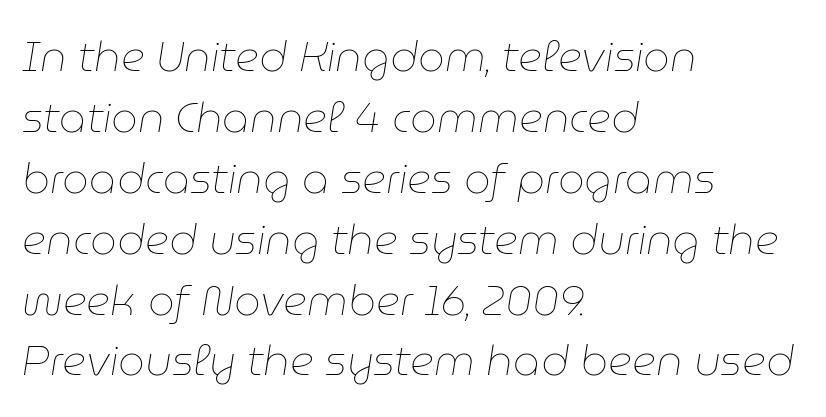
Q: Is the text bold? A: No.
Q: Is the text italic (slanted)? A: Yes, it leans right by about 9 degrees.
Q: Is the text underlined? A: No.
Q: How is the paragraph aligned? A: Left-aligned.
Q: Is the spacing between letters normal or unusually wide? A: Normal.
Q: Is the spacing between lines tight, normal or loose? A: Normal.
Q: Width (condensed, normal, or wide)? A: Normal.
Q: Stroke contrast? A: Low.
Q: x-height? A: Medium.
Q: Monospaced? A: No.
